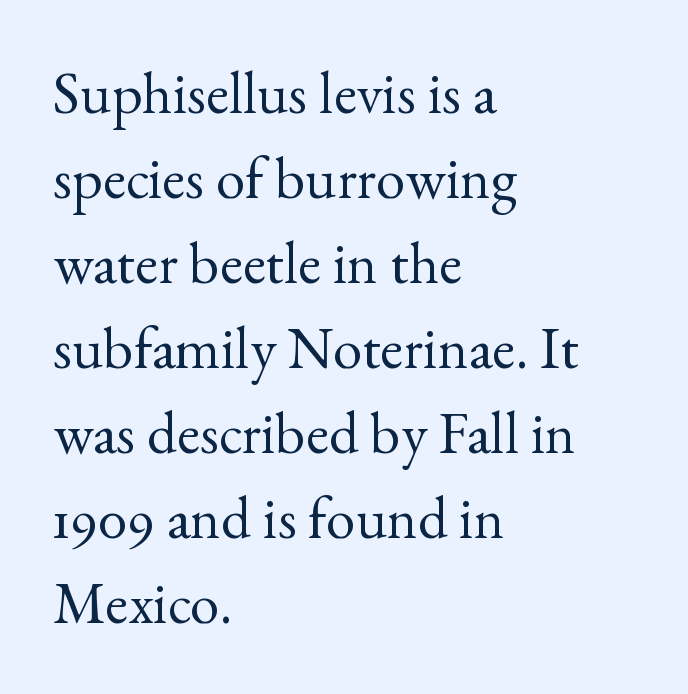
{"serif": "yes", "italic": "no", "bold": "no", "weight": "regular", "width": "normal", "x_height": "small", "monospaced": "no", "underline": "no", "align": "left", "line_spacing": "normal", "line_spacing_ratio": 1.44, "letter_spacing": "normal", "letter_spacing_em": 0.0, "glyph_px": 59}
